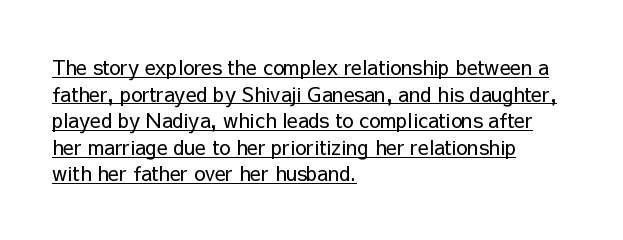
The image shows 20 px text type, upright; set left-aligned, normal line spacing (1.33x), normal letter spacing, underlined.
